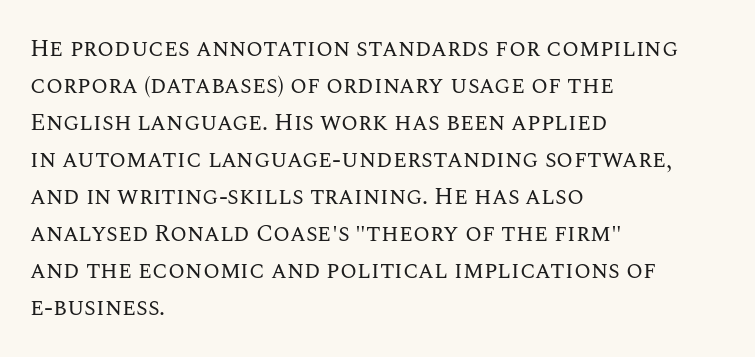
{"italic": "no", "bold": "no", "underline": "no", "align": "left", "line_spacing": "normal", "line_spacing_ratio": 1.54, "letter_spacing": "normal", "letter_spacing_em": 0.0, "glyph_px": 24}
